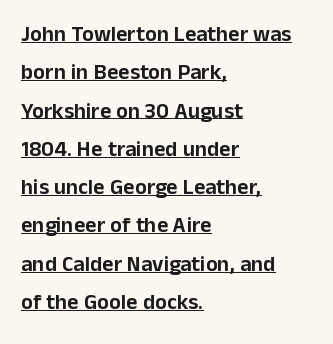
{"italic": "no", "underline": "yes", "align": "left", "line_spacing_ratio": 1.74, "letter_spacing": "normal", "letter_spacing_em": 0.0, "glyph_px": 22}
